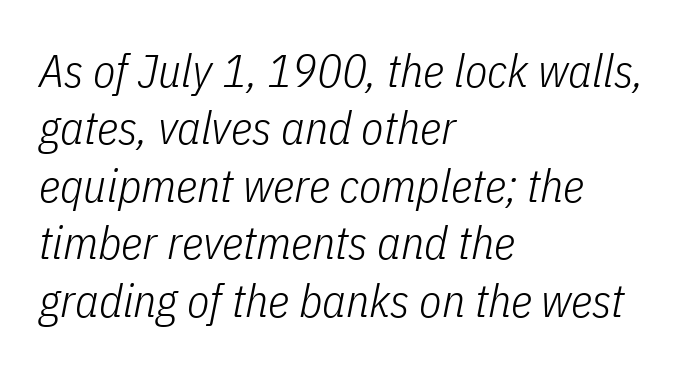
Q: Is the text bold? A: No.
Q: Is the text italic (slanted)? A: Yes, it leans right by about 11 degrees.
Q: Is the text underlined? A: No.
Q: How is the paragraph aligned? A: Left-aligned.
Q: Is the spacing between letters normal or unusually wide? A: Normal.
Q: Is the spacing between lines tight, normal or loose? A: Normal.
Q: Width (condensed, normal, or wide)? A: Condensed.
Q: Stroke contrast? A: Low.
Q: x-height? A: Medium.
Q: Monospaced? A: No.
